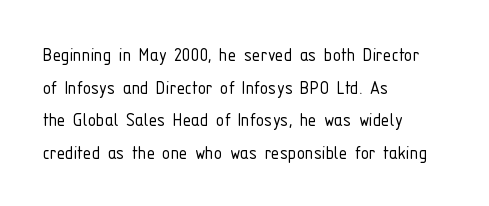
The image shows 21 px text type, upright; set left-aligned, normal line spacing (1.55x), normal letter spacing, not underlined.
